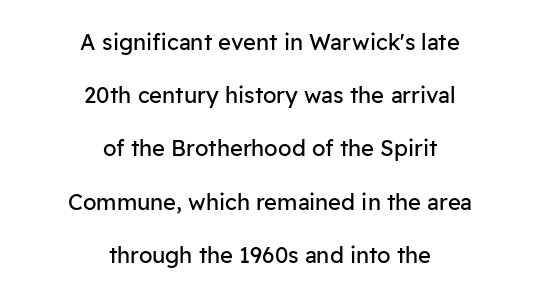
The letters stand straight up with perfectly vertical stems. Honestly, there is no underline to notice here at all. The passage shown has conventional tracking throughout. A light-to-regular cut is what we see here. The rag falls on both sides of this text block equally.
